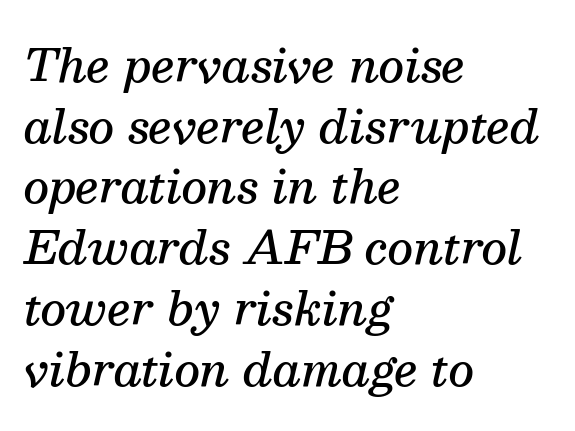
{"serif": "yes", "italic": "yes", "lean": "right", "slant_degrees": 13, "bold": "semi", "weight": "semibold", "width": "normal", "stroke_contrast": "medium", "x_height": "medium", "monospaced": "no", "underline": "no", "align": "left", "line_spacing": "normal", "line_spacing_ratio": 1.35, "letter_spacing": "normal", "letter_spacing_em": 0.0, "glyph_px": 45}
